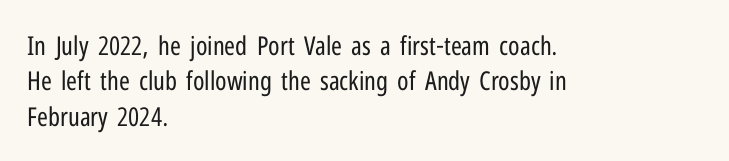
Vertically, the passage feels balanced, rows spaced as you'd expect. No italicization has been applied; the sample stays upright. A bare baseline throughout the passage. Think standard paragraph weight, or any step lighter than that.
